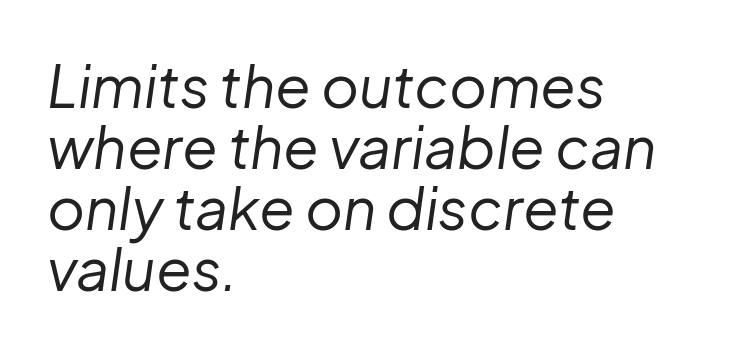
Q: Is the text bold? A: No.
Q: Is the text italic (slanted)? A: Yes, it leans right by about 8 degrees.
Q: Is the text underlined? A: No.
Q: How is the paragraph aligned? A: Left-aligned.
Q: Is the spacing between letters normal or unusually wide? A: Normal.
Q: Is the spacing between lines tight, normal or loose? A: Tight.
Q: Width (condensed, normal, or wide)? A: Normal.
Q: Stroke contrast? A: Low.
Q: x-height? A: Medium.
Q: Monospaced? A: No.
